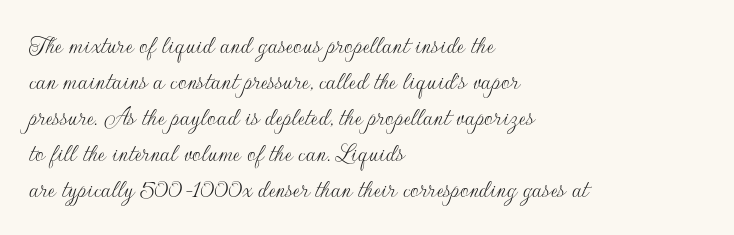
Q: Is the text bold? A: No.
Q: Is the text italic (slanted)? A: Yes.
Q: Is the text underlined? A: No.
Q: How is the paragraph aligned? A: Left-aligned.
Q: Is the spacing between letters normal or unusually wide? A: Normal.
Q: Is the spacing between lines tight, normal or loose? A: Normal.
